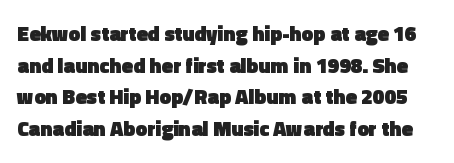
Q: Is the text bold? A: Yes.
Q: Is the text italic (slanted)? A: No, it is upright.
Q: Is the text underlined? A: No.
Q: Is the spacing between letters normal or unusually wide? A: Normal.
Q: Is the spacing between lines tight, normal or loose? A: Normal.
